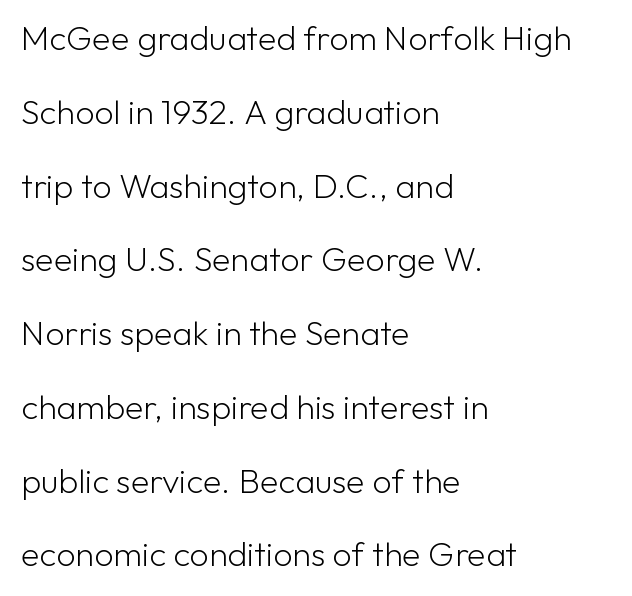
{"serif": "no", "italic": "no", "bold": "no", "weight": "light", "width": "normal", "stroke_contrast": "low", "x_height": "medium", "monospaced": "no", "underline": "no", "align": "left", "line_spacing": "loose", "line_spacing_ratio": 2.17, "letter_spacing": "normal", "letter_spacing_em": 0.0, "glyph_px": 34}
